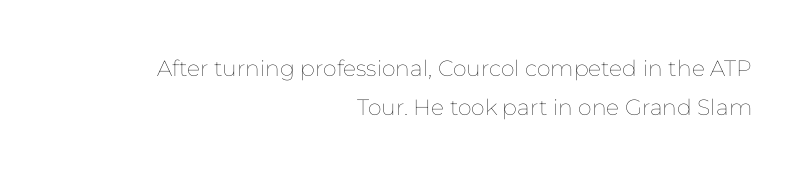
The image shows 22 px text type, upright; set right-aligned, line spacing 1.77x, normal letter spacing, not underlined.
